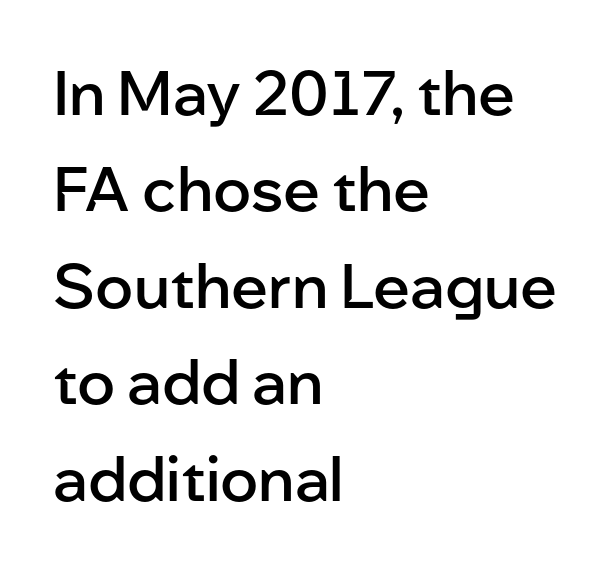
Q: Is the text bold? A: Semi-bold.
Q: Is the text italic (slanted)? A: No, it is upright.
Q: Is the typeface a serif or a sans-serif typeface? A: Sans-serif.
Q: Is the text underlined? A: No.
Q: How is the paragraph aligned? A: Left-aligned.
Q: Is the spacing between letters normal or unusually wide? A: Normal.
Q: Is the spacing between lines tight, normal or loose? A: Normal.
Q: Width (condensed, normal, or wide)? A: Normal.
Q: Stroke contrast? A: Low.
Q: x-height? A: Medium.
Q: Monospaced? A: No.
